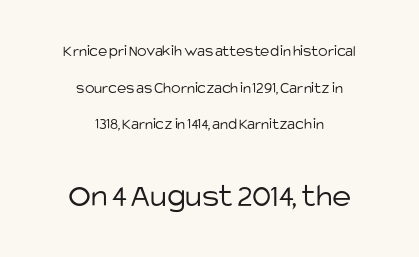
Q: Is the text bold? A: No.
Q: Is the text italic (slanted)? A: No, it is upright.
Q: Is the typeface a serif or a sans-serif typeface? A: Sans-serif.
Q: Is the text underlined? A: No.
Q: How is the paragraph aligned? A: Centered.
Q: Is the spacing between letters normal or unusually wide? A: Normal.
Q: Is the spacing between lines tight, normal or loose? A: Loose.
Q: Which block of text is set in a larger size, the first (top) or the second (bottom)? A: The second (bottom) one.
Q: Width (condensed, normal, or wide)? A: Normal.
Q: Stroke contrast? A: Low.
Q: x-height? A: Large.
Q: Monospaced? A: No.
